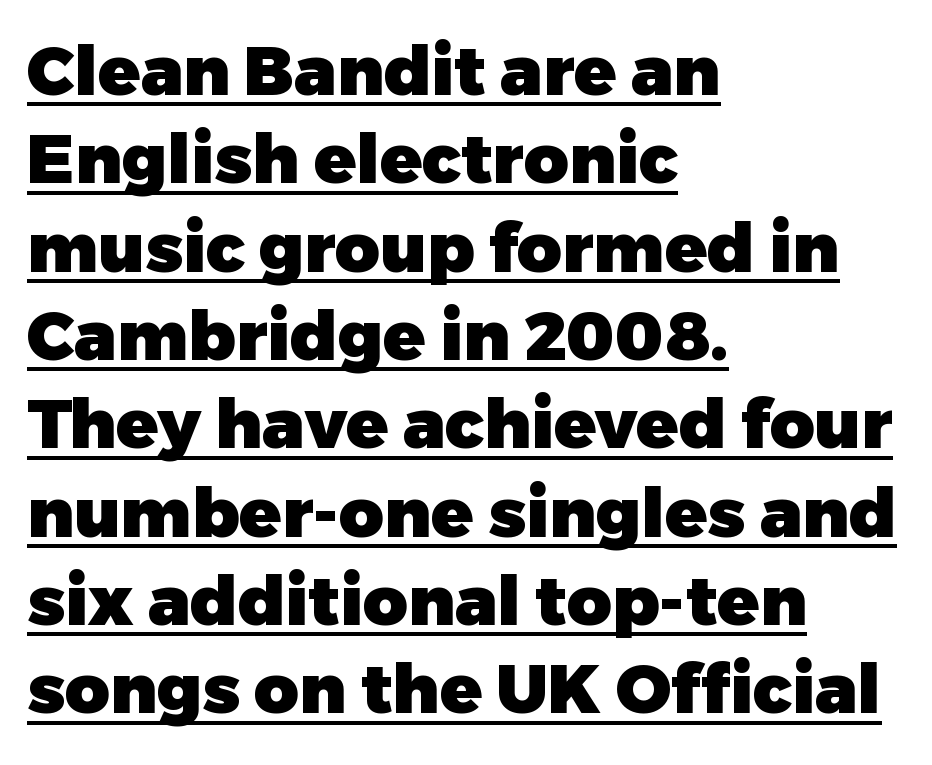
The image shows 69 px heavy sans-serif type, upright; set left-aligned, normal line spacing (1.28x), normal letter spacing, underlined; low stroke contrast and a medium x-height.
